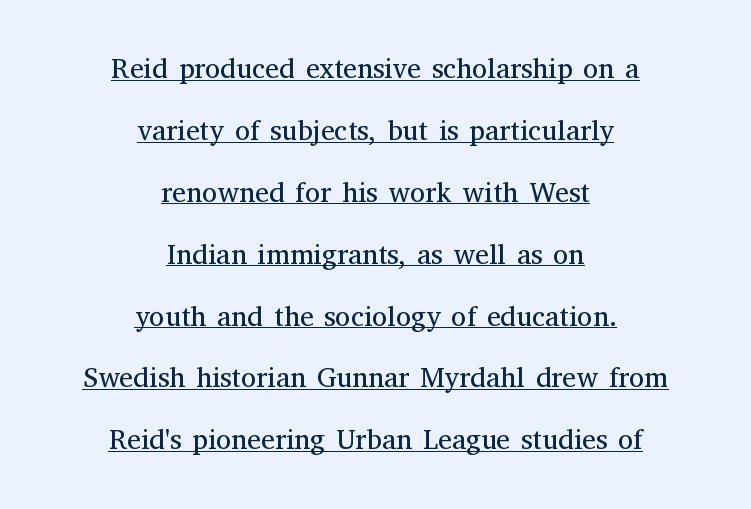
Q: Is the text bold? A: No.
Q: Is the text italic (slanted)? A: No, it is upright.
Q: Is the typeface a serif or a sans-serif typeface? A: Serif.
Q: Is the text underlined? A: Yes.
Q: How is the paragraph aligned? A: Centered.
Q: Is the spacing between letters normal or unusually wide? A: Normal.
Q: Is the spacing between lines tight, normal or loose? A: Loose.
Q: Width (condensed, normal, or wide)? A: Normal.
Q: Stroke contrast? A: Medium.
Q: x-height? A: Medium.
Q: Monospaced? A: No.
